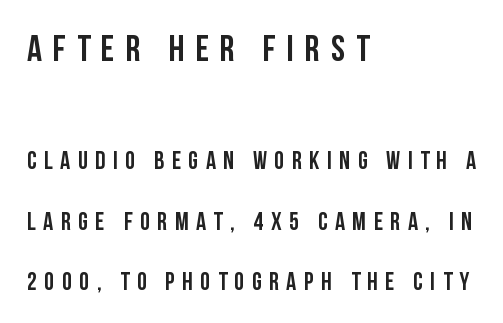
Q: Is the text italic (slanted)? A: No, it is upright.
Q: Is the typeface a serif or a sans-serif typeface? A: Sans-serif.
Q: Is the text underlined? A: No.
Q: How is the paragraph aligned? A: Left-aligned.
Q: Is the spacing between letters normal or unusually wide? A: Unusually wide.
Q: Is the spacing between lines tight, normal or loose? A: Loose.
Q: Which block of text is set in a larger size, the first (top) or the second (bottom)? A: The first (top) one.
Q: Width (condensed, normal, or wide)? A: Condensed.
Q: Stroke contrast? A: Low.
Q: x-height? A: Large.
Q: Monospaced? A: No.
